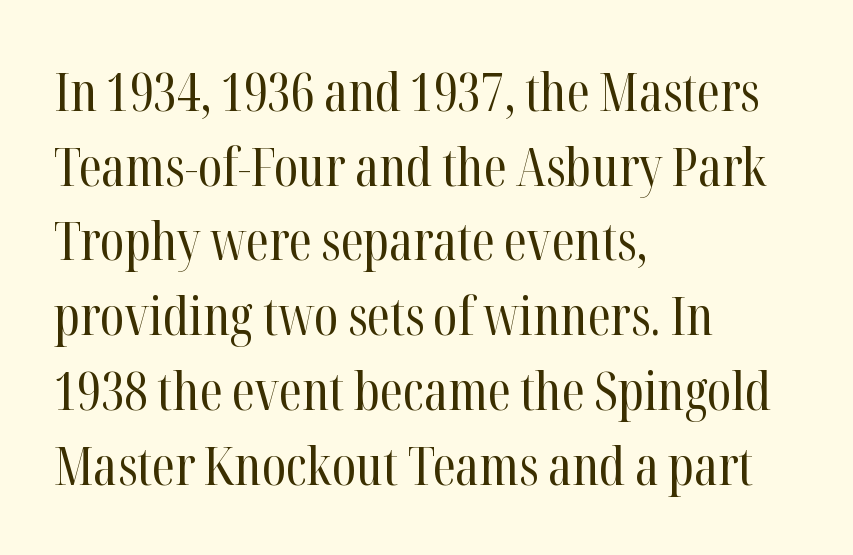
The space between consecutive lines is moderate. Note the varied advance widths — an 'i' is clearly narrower than an 'm'. The rendering shows small feet on the letterforms — a serif design. The horizontal fit of the characters is conventional and even.
